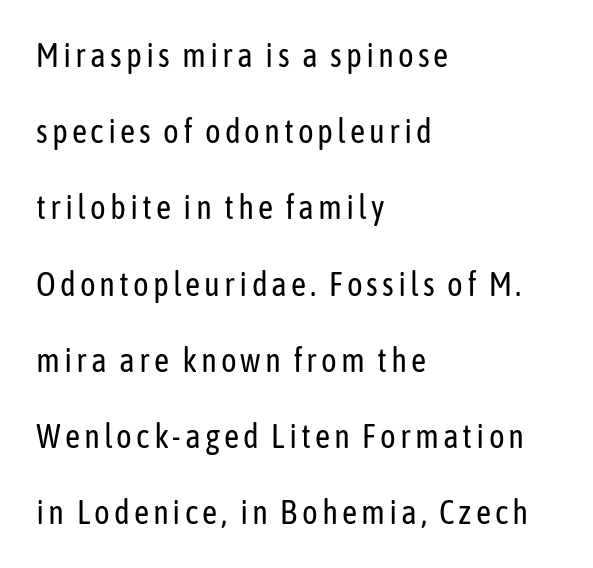
The image shows 33 px regular-weight, condensed sans-serif type, upright; set left-aligned, loose line spacing (2.31x), not underlined; low stroke contrast and a medium x-height.
